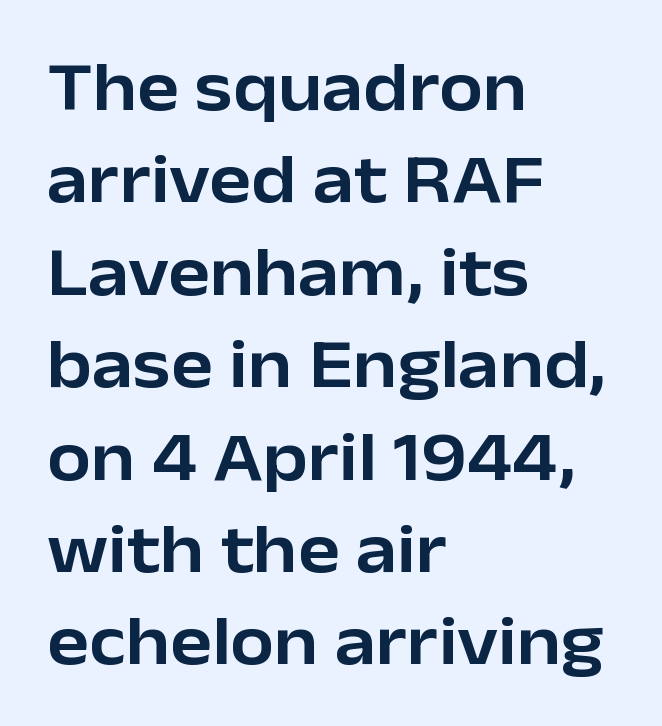
Caption: standard tracking, unaltered. Just letters on the line, the space beneath them empty. If you measured baseline to baseline, you'd find a middling distance. Left-aligned paragraph, ragged on the right. These lines were composed using upright roman letters.
